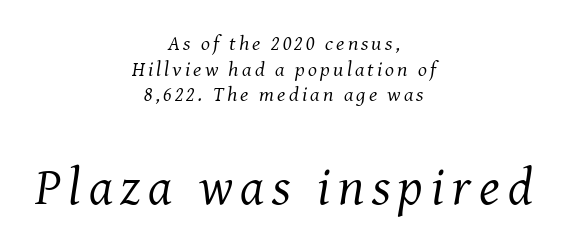
Q: Is the text bold? A: No.
Q: Is the text italic (slanted)? A: Yes, it leans right by about 8 degrees.
Q: Is the typeface a serif or a sans-serif typeface? A: Serif.
Q: Is the text underlined? A: No.
Q: How is the paragraph aligned? A: Centered.
Q: Which block of text is set in a larger size, the first (top) or the second (bottom)? A: The second (bottom) one.
Q: Width (condensed, normal, or wide)? A: Normal.
Q: Stroke contrast? A: Medium.
Q: x-height? A: Medium.
Q: Monospaced? A: No.
